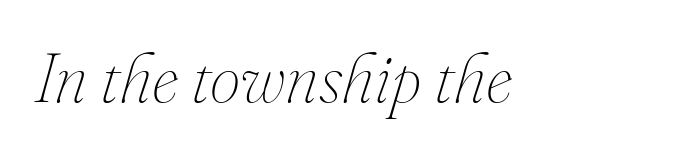
Words float on clear page, feet unadorned. This rendering leaves character spacing at its baseline value. A typesetter would call this proportional, since set widths differ per character. Heaviness? Minimal to ordinary, like unemphasized prose.
